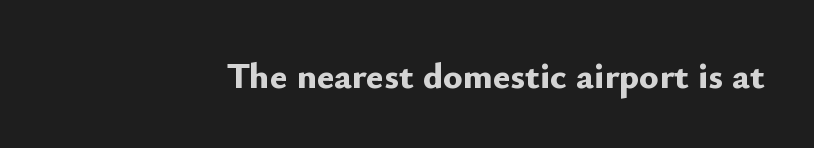
The letters advance in unequal steps, a hallmark of proportional type. Quick note: underline off. Heft: maximum for text — a bold. What kind of face is this? One without serifs — a sans. The line texture is even and compact thanks to regular tracking.
